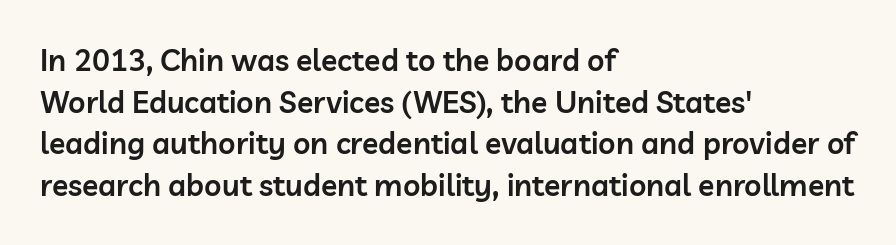
Look at the bottom of the vertical strokes: they stop flat, with no serifs. Summary of vertical rhythm: regular, with standard interline spacing. The axis of the letterforms is exactly vertical. Note the varied advance widths — an 'i' is clearly narrower than an 'm'.
